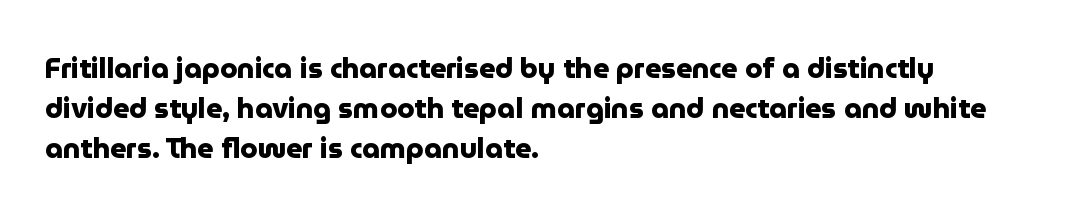
Vertical spacing — default. Regarding serifs, this sample does without them. The letterforms sit shoulder to shoulder at normal distance. Every letter is thick-stroked: bold, no question. In CSS terms this would be text-align: left. The space beneath each line is pristine and unruled.
